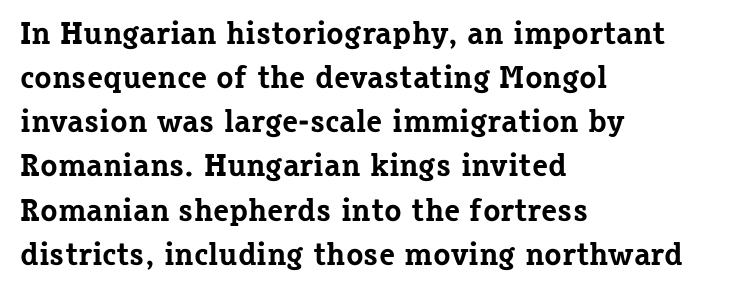
Regular leading. The text block is weighted toward the left margin, trailing off unevenly rightward. The letters stand upright; this is a roman face. A clean baseline with only descenders dipping below it. On the weight axis this lands at bold, roughly 700.
